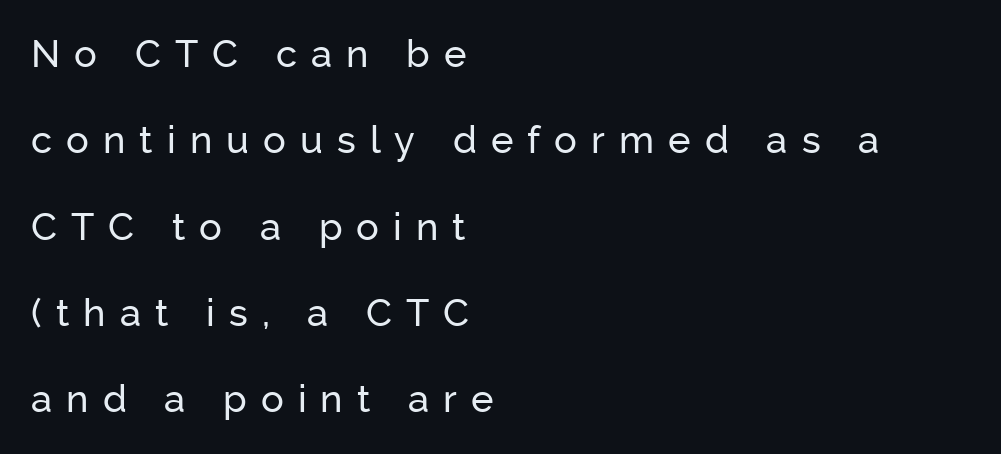
Is there much room between lines? Yes — plenty of vertical air separates them. The text was rendered using a sans face with plain stroke endings. Has an underline been added? It has not. The letterforms stand isolated, each surrounded by extra space.
